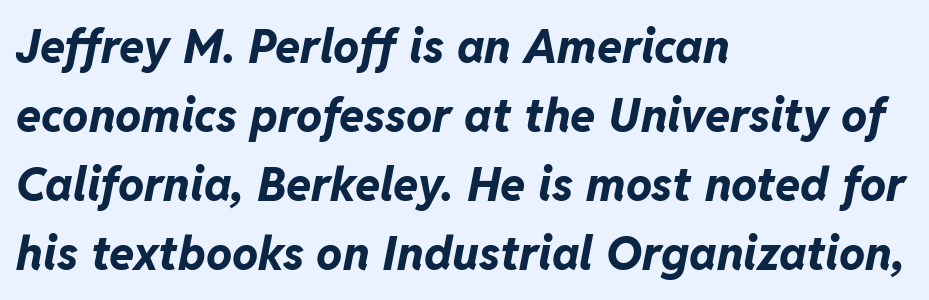
The image shows 46 px bold type, italic (leaning right); set left-aligned, normal line spacing (1.5x), normal letter spacing, not underlined; low stroke contrast and a medium x-height.
